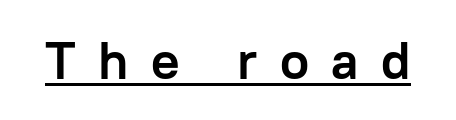
Q: Is the text bold? A: Yes.
Q: Is the text italic (slanted)? A: No, it is upright.
Q: Is the typeface a serif or a sans-serif typeface? A: Sans-serif.
Q: Is the text underlined? A: Yes.
Q: Is the spacing between letters normal or unusually wide? A: Unusually wide.
Q: Width (condensed, normal, or wide)? A: Normal.
Q: Stroke contrast? A: Low.
Q: x-height? A: Medium.
Q: Monospaced? A: No.
